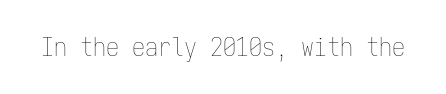
A roman cut, with each character standing at attention. Decoration check: the copy has no underline. The gaps between neighbouring characters are ordinary and unremarkable. Bold? No — there's no thickening of the strokes.
